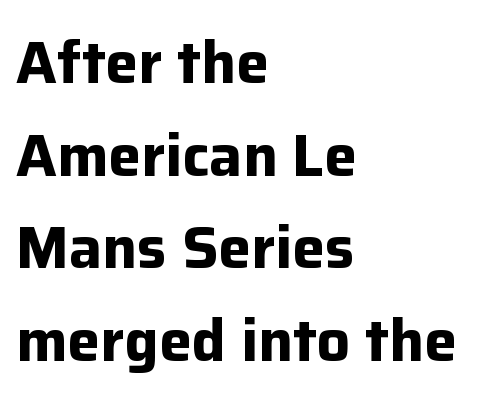
The image shows 59 px bold sans-serif type, upright; set left-aligned, normal line spacing (1.57x), normal letter spacing, not underlined; low stroke contrast and a medium x-height.
